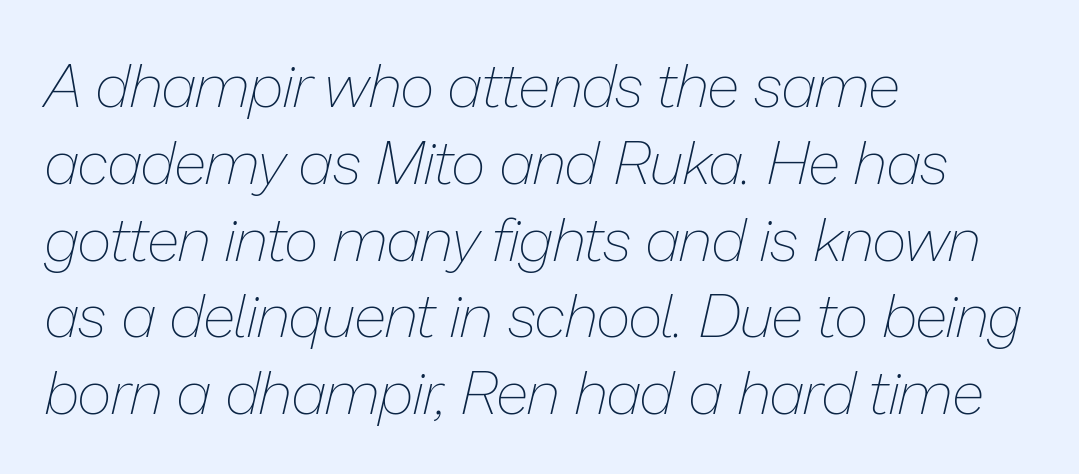
Q: Is the text bold? A: No.
Q: Is the text italic (slanted)? A: Yes, it leans right by about 13 degrees.
Q: Is the text underlined? A: No.
Q: How is the paragraph aligned? A: Left-aligned.
Q: Is the spacing between letters normal or unusually wide? A: Normal.
Q: Is the spacing between lines tight, normal or loose? A: Normal.
Q: Width (condensed, normal, or wide)? A: Normal.
Q: Stroke contrast? A: Low.
Q: x-height? A: Medium.
Q: Monospaced? A: No.
